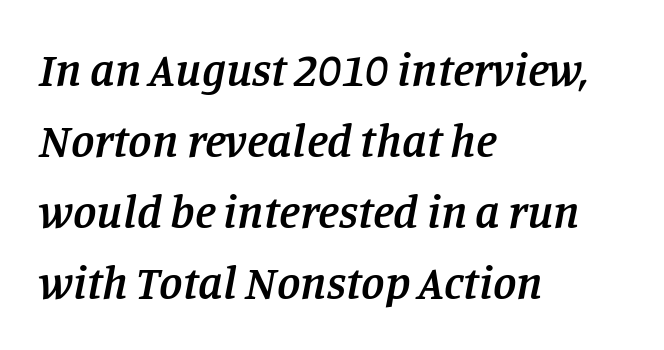
The image shows 47 px semibold serif type, italic (leaning right); set left-aligned, normal line spacing (1.51x), normal letter spacing, not underlined; low stroke contrast and a large x-height.
